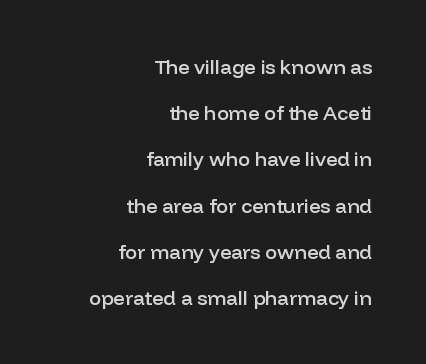
The image shows 20 px text type, upright; set right-aligned, loose line spacing (2.31x), normal letter spacing, not underlined.
